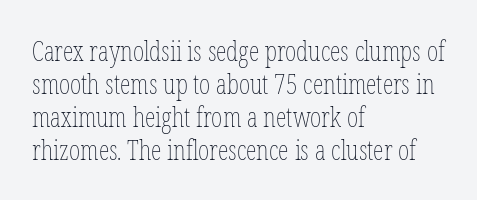
The type sits square on the baseline with zero lean. All the whitespace from short lines collects on the right. Students, note that the glyphs here touch the page at normal intervals. Weight class: somewhere from thin through regular. The foot of each line stays bare and open.
